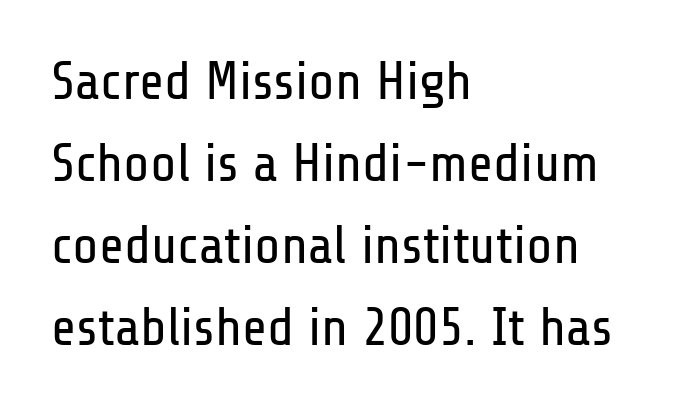
Q: Is the text bold? A: No.
Q: Is the text italic (slanted)? A: No, it is upright.
Q: Is the typeface a serif or a sans-serif typeface? A: Sans-serif.
Q: Is the text underlined? A: No.
Q: How is the paragraph aligned? A: Left-aligned.
Q: Is the spacing between letters normal or unusually wide? A: Normal.
Q: Is the spacing between lines tight, normal or loose? A: Normal.
Q: Width (condensed, normal, or wide)? A: Condensed.
Q: Stroke contrast? A: Low.
Q: x-height? A: Medium.
Q: Monospaced? A: No.
